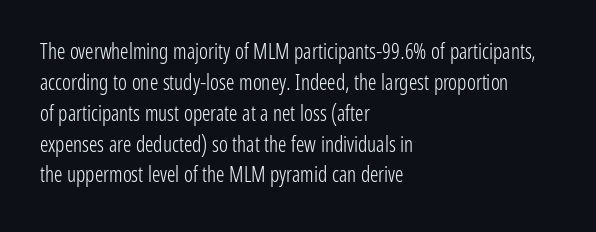
{"italic": "no", "bold": "no", "underline": "no", "align": "left", "line_spacing": "normal", "line_spacing_ratio": 1.47, "letter_spacing": "normal", "letter_spacing_em": 0.0, "glyph_px": 21}
